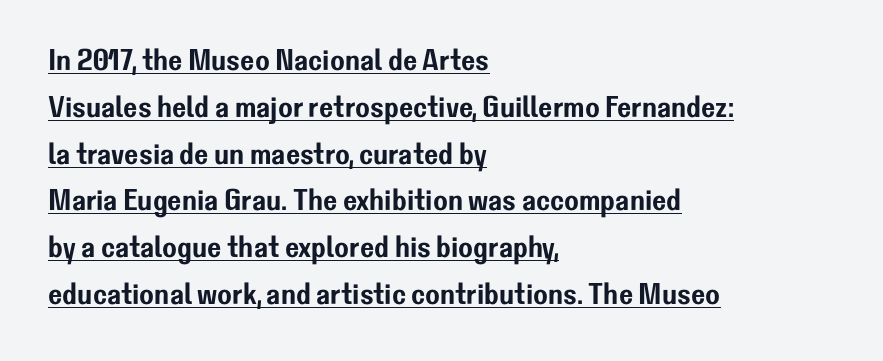
Q: Is the text italic (slanted)? A: No, it is upright.
Q: Is the typeface a serif or a sans-serif typeface? A: Sans-serif.
Q: Is the text underlined? A: Yes.
Q: How is the paragraph aligned? A: Left-aligned.
Q: Is the spacing between letters normal or unusually wide? A: Normal.
Q: Is the spacing between lines tight, normal or loose? A: Normal.
Q: Width (condensed, normal, or wide)? A: Normal.
Q: Stroke contrast? A: Low.
Q: x-height? A: Medium.
Q: Monospaced? A: No.
